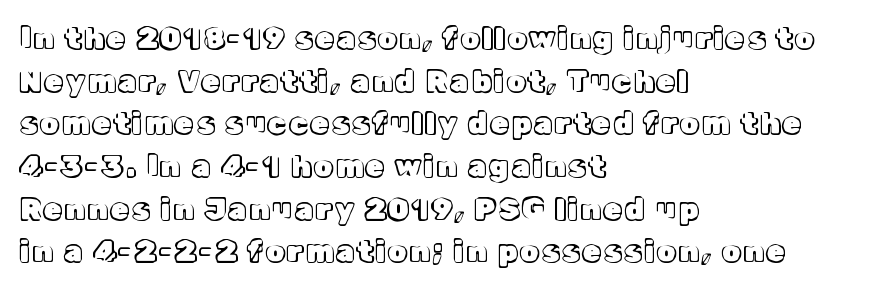
{"italic": "no", "width": "normal", "x_height": "medium", "monospaced": "no", "underline": "no", "align": "left", "line_spacing": "normal", "line_spacing_ratio": 1.47, "glyph_px": 29}
